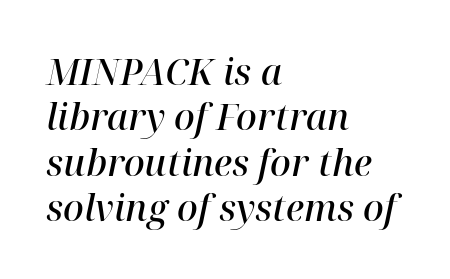
The image shows 36 px semibold serif type, italic (leaning right); set left-aligned, normal line spacing (1.26x), normal letter spacing, not underlined; high stroke contrast and a medium x-height.
